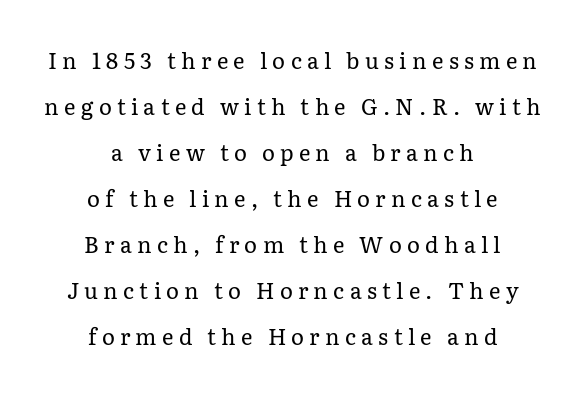
Is the block centered? Yes — each line is placed symmetrically about the middle. Nobody drew a line under any word here. The line texture is sparse and dotted thanks to wide tracking. This is not heavy type; no bold has been used. If you drew a line through each stem, it would be perfectly vertical. Compared with typical paragraphs, the rows here are farther apart.
